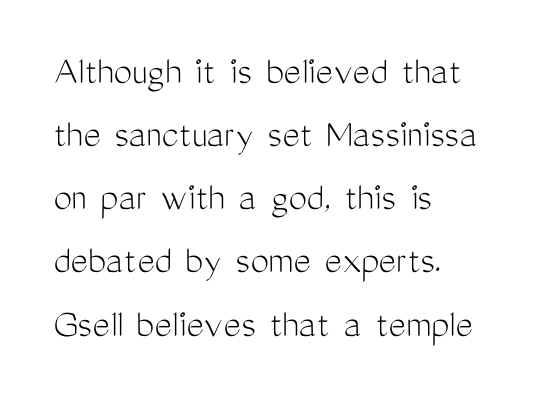
The rendering uses natural spacing where letterforms have individual widths. Look at the bottom of the vertical strokes: they stop flat, with no serifs. Do the letters lean? They stand straight. Quick note: underline off. How are the letters spaced? Ordinarily, with no added tracking. Compared with a centered layout, this one pins lines to the left instead.
